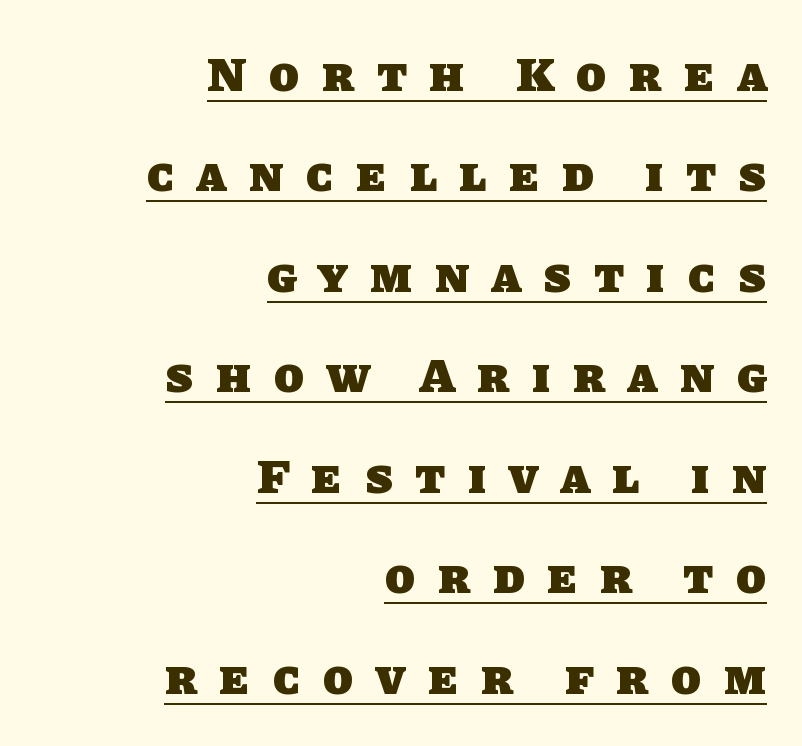
Q: Is the text bold? A: Yes.
Q: Is the typeface a serif or a sans-serif typeface? A: Sans-serif.
Q: Is the text underlined? A: Yes.
Q: How is the paragraph aligned? A: Right-aligned.
Q: Is the spacing between letters normal or unusually wide? A: Unusually wide.
Q: Is the spacing between lines tight, normal or loose? A: Loose.
Q: Width (condensed, normal, or wide)? A: Normal.
Q: Stroke contrast? A: Low.
Q: x-height? A: Large.
Q: Monospaced? A: No.
